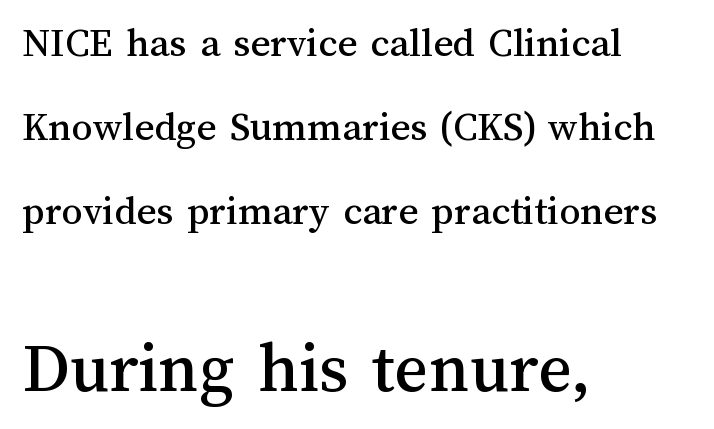
Is this a fixed-width face? No — the glyphs have proportional, varying widths. The letterforms sit shoulder to shoulder at normal distance. Look at the glyph heights: the lower group is clearly the bigger setting. Nobody drew a line under any word here. The lines in this sample share a left origin and differ only in where they stop. These lines were composed using upright roman letters.
